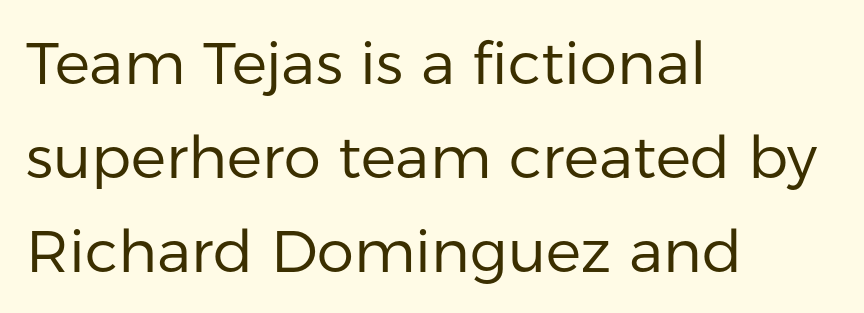
The image shows 59 px regular-weight sans-serif type, upright; set left-aligned, normal line spacing (1.59x), normal letter spacing, not underlined; low stroke contrast and a medium x-height.
